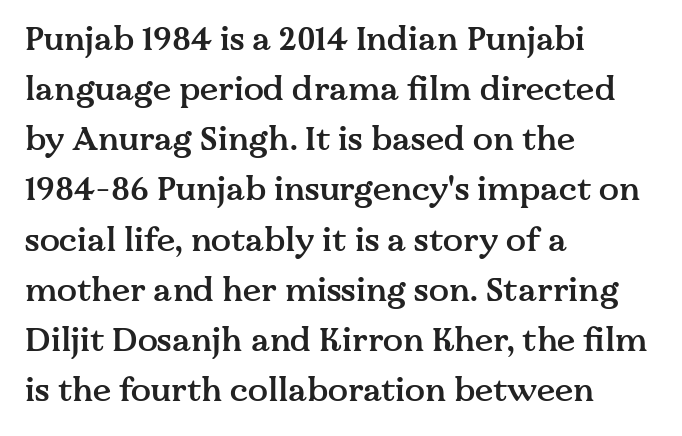
This rendering leaves character spacing at its baseline value. Does the leading feel generous? No, just average. Yep, those are serifs on the letters. Underline: absent.
